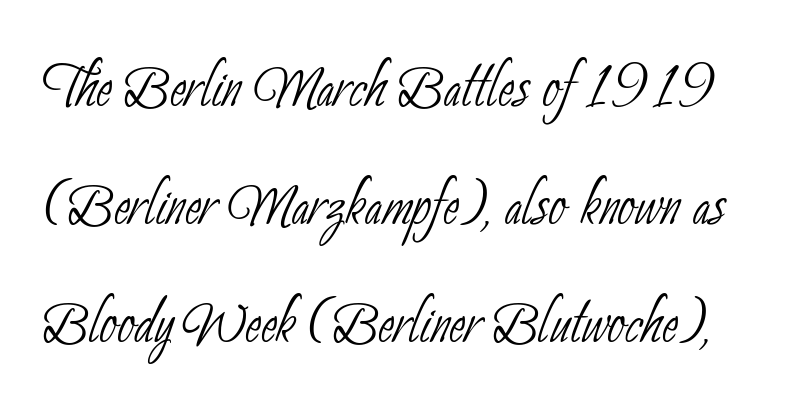
{"serif": "no", "bold": "no", "weight": "thin", "width": "condensed", "stroke_contrast": "low", "x_height": "small", "monospaced": "no", "underline": "no", "line_spacing": "normal", "line_spacing_ratio": 1.53, "letter_spacing": "normal", "letter_spacing_em": 0.0, "glyph_px": 77}
